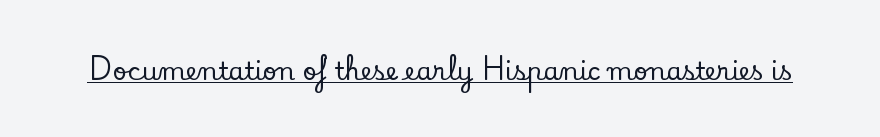
You can tell it's not italic because the verticals are truly vertical. Honestly, the letter spacing is just normal — you wouldn't notice it. Students, observe the line beneath the letters — that is underlining.
